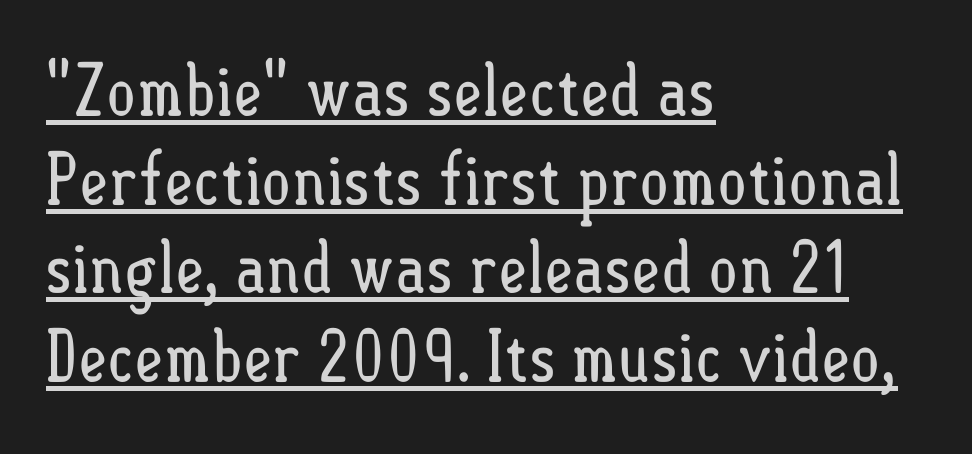
{"italic": "no", "bold": "no", "weight": "regular", "width": "condensed", "stroke_contrast": "low", "x_height": "small", "monospaced": "no", "underline": "yes", "align": "left", "line_spacing": "normal", "line_spacing_ratio": 1.25, "letter_spacing": "normal", "letter_spacing_em": 0.0, "glyph_px": 71}
